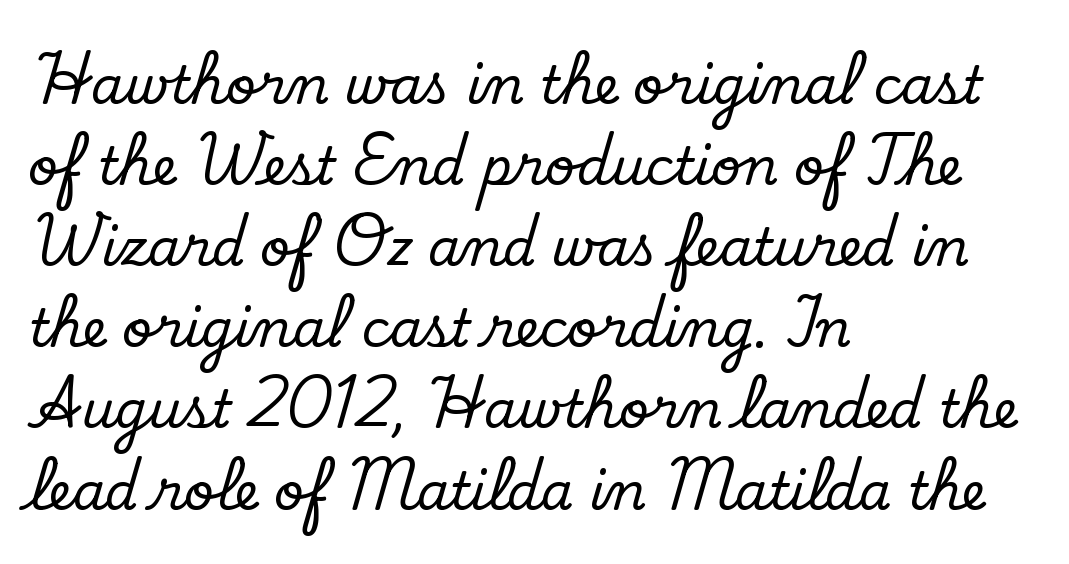
The gap between lines stays unmarked. The type is set solid horizontally, with unmodified tracking. A serif font was chosen for this passage. Line spacing here is normal. Does the copy run flush right? No — it runs flush left.
